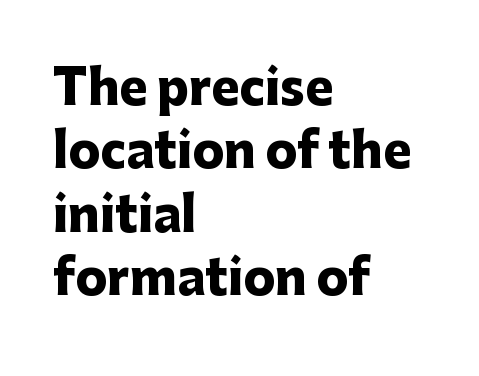
The image shows 47 px heavy sans-serif type, upright; set left-aligned, normal line spacing (1.35x), normal letter spacing, not underlined; low stroke contrast and a medium x-height.
